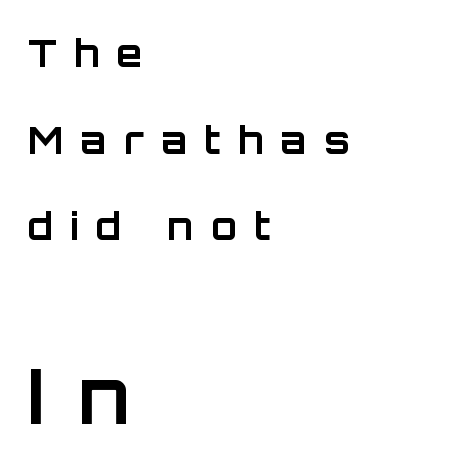
{"serif": "no", "italic": "no", "bold": "yes", "weight": "bold", "width": "normal", "stroke_contrast": "low", "x_height": "large", "monospaced": "no", "underline": "no", "align": "left", "line_spacing": "loose", "line_spacing_ratio": 2.28, "letter_spacing": "wide", "letter_spacing_em": 0.45, "larger_block": "second", "size_ratio": 1.97, "glyph_px": 75}
